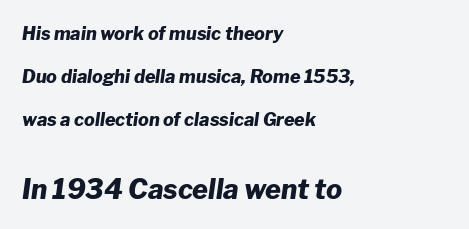
Line starts are locked; line ends wander. The strip under each line holds only bare page. Characters follow at the spacing the type designer built in. What's the leading like? Stretched, with rows far apart. Here the second block reads like a headline and the first like body copy.
